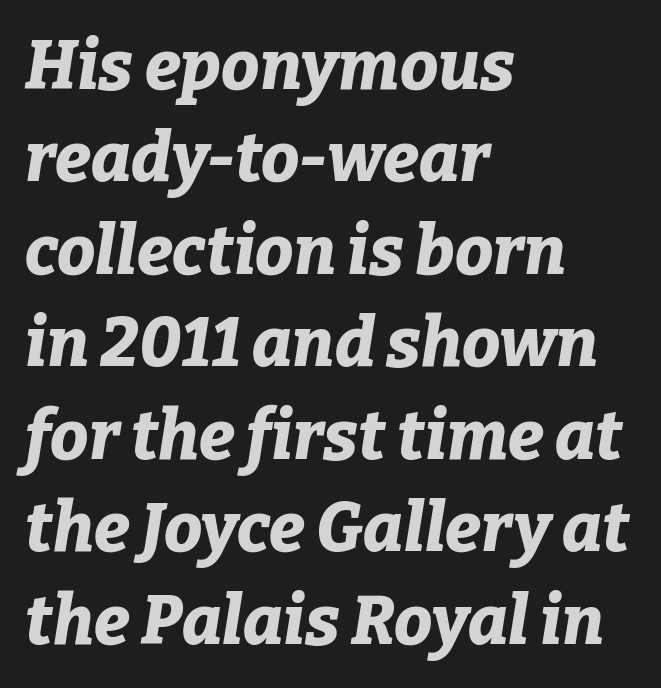
{"italic": "yes", "lean": "right", "slant_degrees": 9, "bold": "yes", "weight": "bold", "width": "normal", "stroke_contrast": "low", "x_height": "medium", "monospaced": "no", "underline": "no", "align": "left", "line_spacing": "normal", "line_spacing_ratio": 1.36, "letter_spacing": "normal", "letter_spacing_em": 0.0, "glyph_px": 68}
